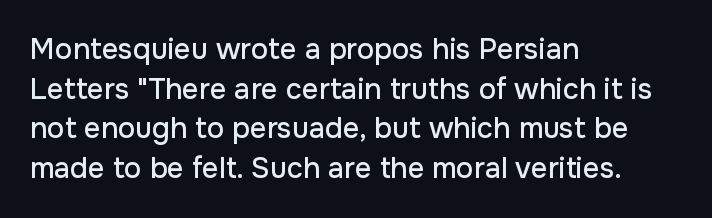
{"serif": "no", "italic": "no", "width": "normal", "stroke_contrast": "low", "x_height": "medium", "monospaced": "no", "underline": "no", "align": "left", "line_spacing": "normal", "line_spacing_ratio": 1.37, "letter_spacing": "normal", "letter_spacing_em": 0.0, "glyph_px": 29}
